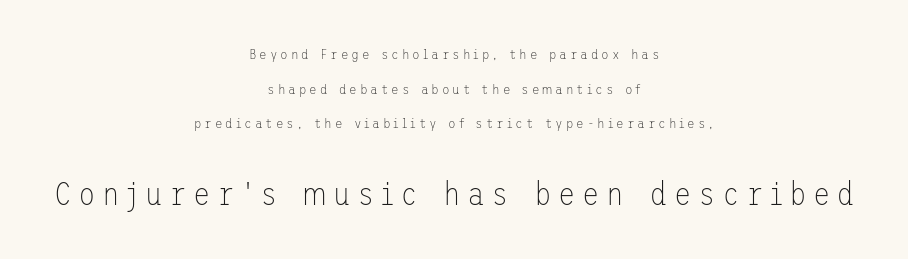
The image shows 32 px thin sans-serif type, upright; set centered, loose line spacing (2.47x), unusually wide letter spacing (+0.2 em), not underlined; the second (bottom) block is 2.29x larger; low stroke contrast and a medium x-height.
